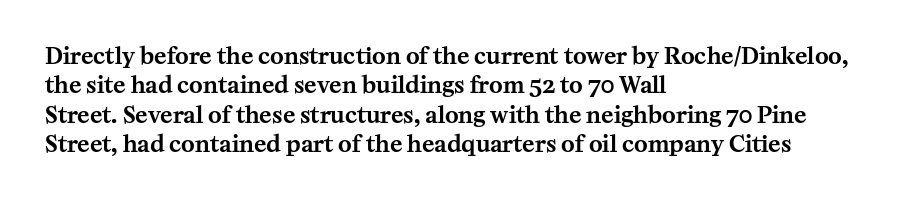
{"italic": "no", "underline": "no", "align": "left", "line_spacing": "normal", "line_spacing_ratio": 1.28, "letter_spacing": "normal", "letter_spacing_em": 0.0, "glyph_px": 23}
